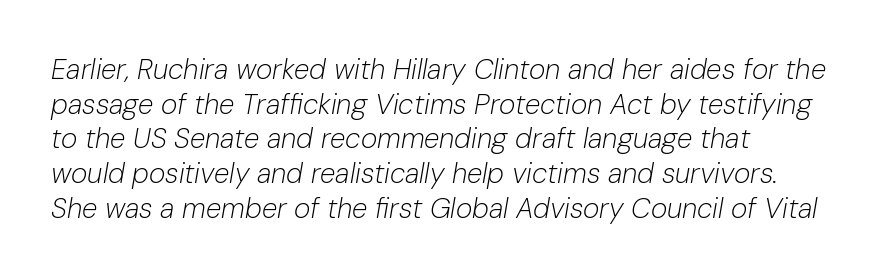
The image shows 28 px light type, italic (leaning right); set left-aligned, line spacing 1.24x, normal letter spacing, not underlined; low stroke contrast and a medium x-height.
